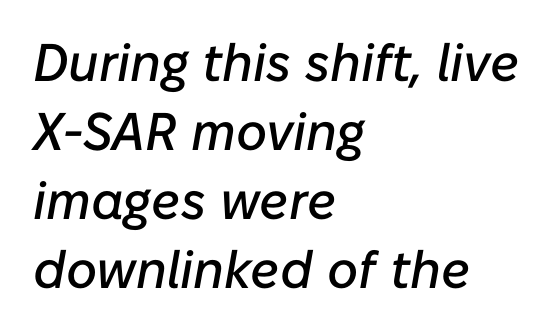
{"italic": "yes", "lean": "right", "slant_degrees": 10, "width": "normal", "stroke_contrast": "low", "x_height": "medium", "monospaced": "no", "underline": "no", "align": "left", "line_spacing": "normal", "line_spacing_ratio": 1.3, "letter_spacing": "normal", "letter_spacing_em": 0.0, "glyph_px": 53}
